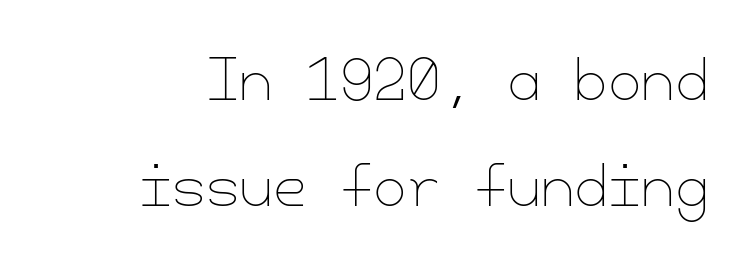
The foot of each line stays bare and open. Bold? No — there's no thickening of the strokes. Leading is clearly above the norm, producing a sparse column. Spacing between characters is what you'd get straight out of the box.
